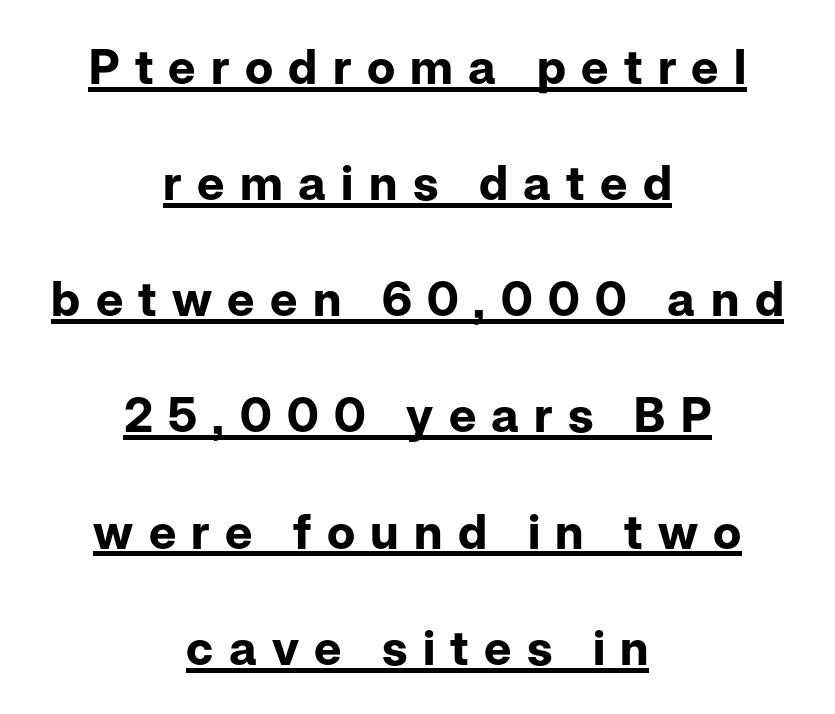
The image shows 48 px bold sans-serif type, upright; set centered, loose line spacing (2.42x), unusually wide letter spacing (+0.32 em), underlined; low stroke contrast and a medium x-height.
